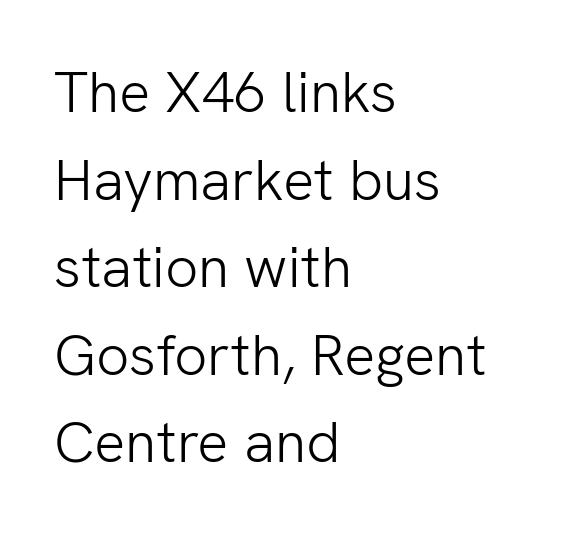
I'd call this a sans setting — the letters go barefoot. The block of text has a typical density, with ordinary space between rows. The letterforms sit at book weight or below. The rendering uses natural spacing where letterforms have individual widths. One-word summary of the alignment: left.
